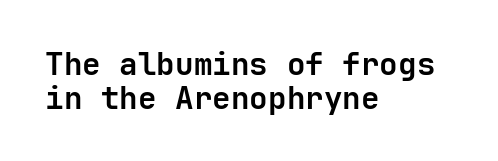
{"serif": "no", "italic": "no", "bold": "yes", "weight": "semibold", "width": "normal", "stroke_contrast": "low", "x_height": "medium", "underline": "no", "align": "left", "line_spacing": "tight", "line_spacing_ratio": 1.09, "letter_spacing": "normal", "letter_spacing_em": 0.0, "glyph_px": 31}
